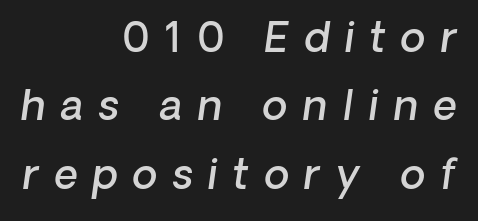
Q: Is the text bold? A: Semi-bold.
Q: Is the text italic (slanted)? A: Yes, it leans right by about 8 degrees.
Q: Is the text underlined? A: No.
Q: How is the paragraph aligned? A: Right-aligned.
Q: Is the spacing between letters normal or unusually wide? A: Unusually wide.
Q: Is the spacing between lines tight, normal or loose? A: Normal.
Q: Width (condensed, normal, or wide)? A: Normal.
Q: Stroke contrast? A: Low.
Q: x-height? A: Medium.
Q: Monospaced? A: No.
